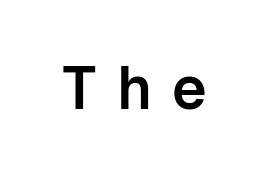
The image shows 61 px semibold sans-serif type, upright, monospaced; set unusually wide letter spacing (+0.3 em), not underlined; low stroke contrast and a medium x-height.
